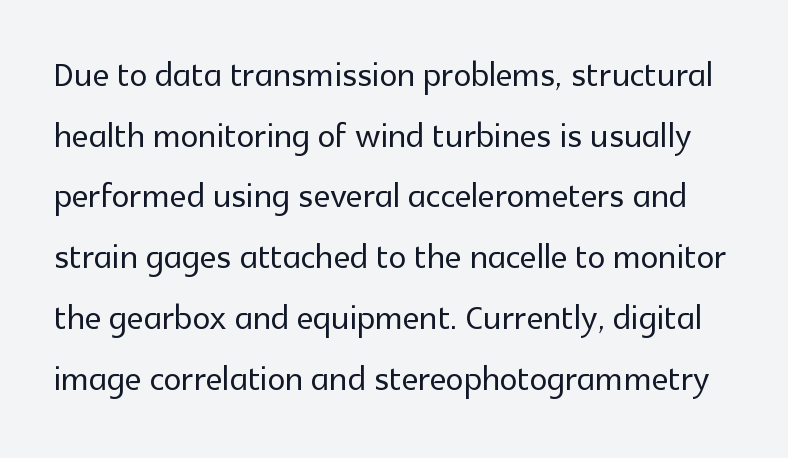
{"serif": "no", "italic": "no", "width": "normal", "x_height": "medium", "monospaced": "no", "underline": "no", "line_spacing": "normal", "line_spacing_ratio": 1.35, "letter_spacing": "normal", "letter_spacing_em": 0.0, "glyph_px": 45}
